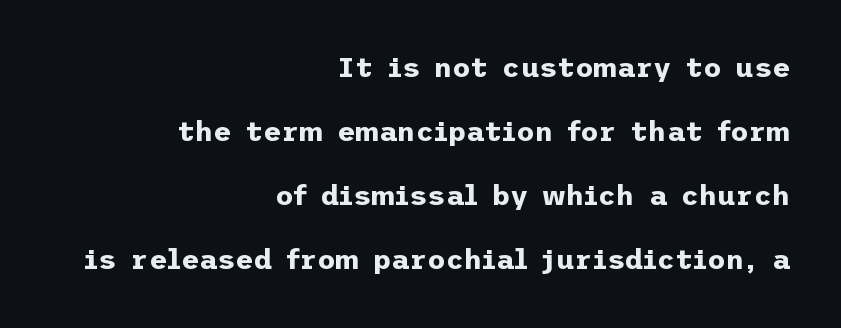
{"serif": "no", "italic": "no", "bold": "yes", "weight": "bold", "width": "normal", "stroke_contrast": "low", "x_height": "medium", "underline": "no", "align": "right", "line_spacing": "loose", "line_spacing_ratio": 2.29, "letter_spacing": "normal", "letter_spacing_em": 0.0, "glyph_px": 28}
